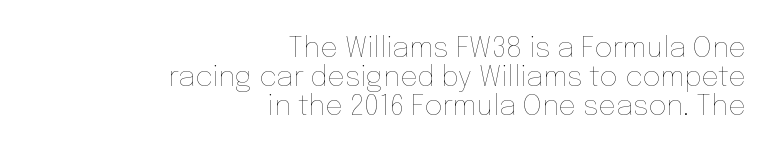
{"italic": "no", "bold": "no", "weight": "thin", "width": "normal", "stroke_contrast": "low", "x_height": "medium", "monospaced": "no", "underline": "no", "align": "right", "line_spacing": "tight", "line_spacing_ratio": 1.03, "letter_spacing": "normal", "letter_spacing_em": 0.0, "glyph_px": 28}
